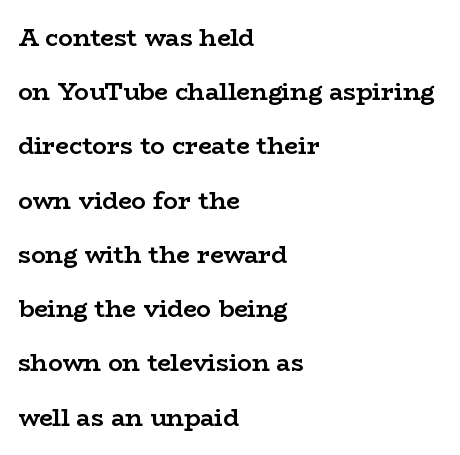
Chunky letters — that's bold for sure. If you drew a ruler down the left edge, every line would touch it. Italic: no, the glyphs are upright roman. The letterforms sit shoulder to shoulder at normal distance. Line spacing here is loose. The string is rendered with underlining switched off.
